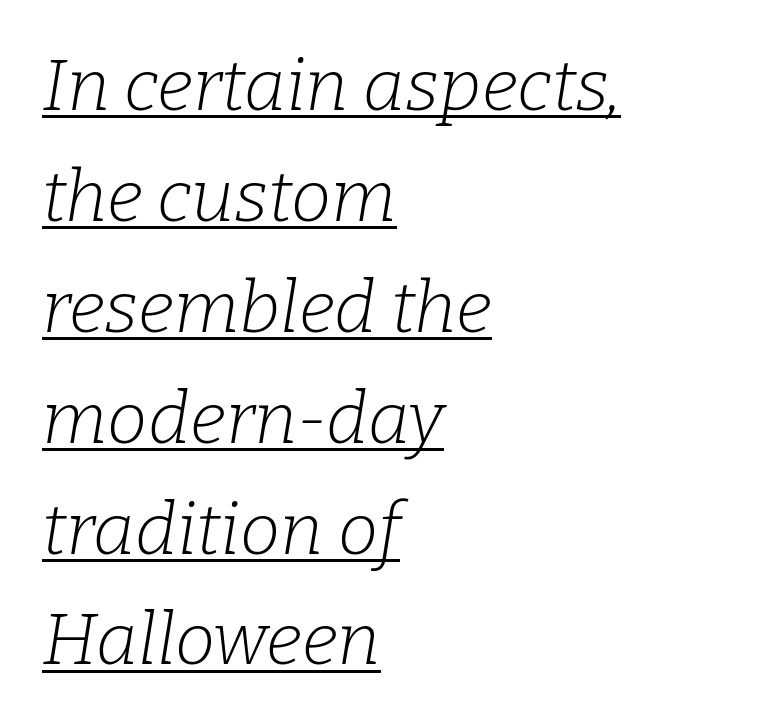
{"serif": "yes", "italic": "yes", "lean": "right", "slant_degrees": 9, "bold": "no", "weight": "light", "width": "normal", "stroke_contrast": "low", "x_height": "medium", "monospaced": "no", "underline": "yes", "align": "left", "line_spacing": "normal", "line_spacing_ratio": 1.54, "letter_spacing": "normal", "letter_spacing_em": 0.0, "glyph_px": 72}
